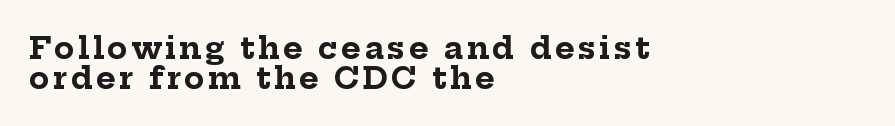
The image shows 30 px bold serif type, upright; set left-aligned, tight line spacing (0.99x), not underlined; low stroke contrast and a medium x-height.
